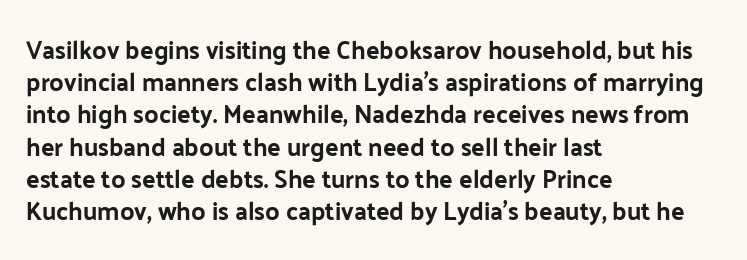
Q: Is the text italic (slanted)? A: No, it is upright.
Q: Is the text underlined? A: No.
Q: How is the paragraph aligned? A: Left-aligned.
Q: Is the spacing between letters normal or unusually wide? A: Normal.
Q: Is the spacing between lines tight, normal or loose? A: Normal.
